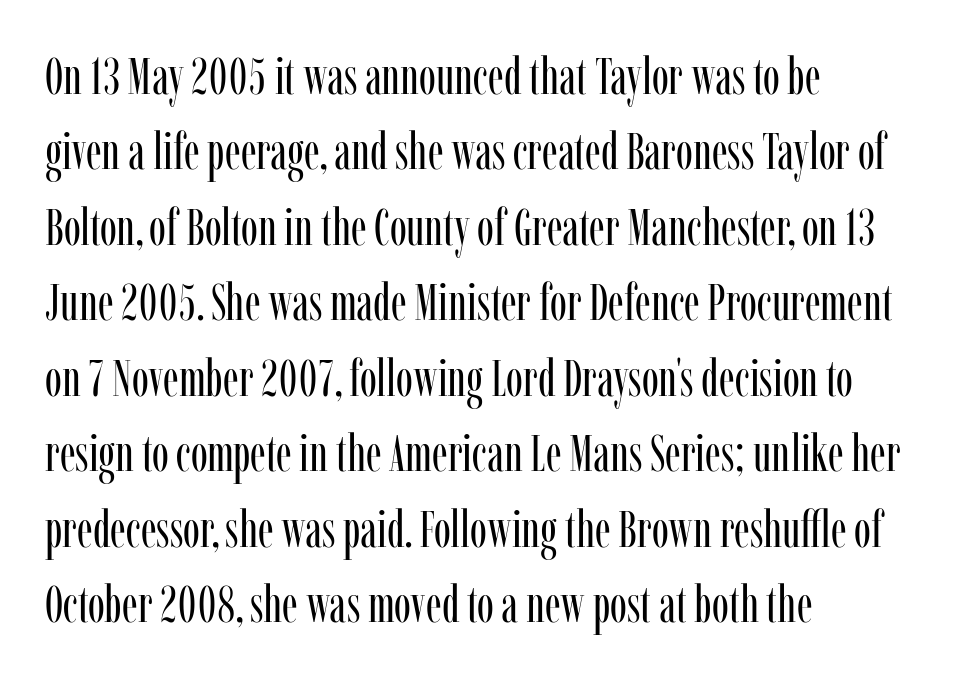
{"serif": "yes", "italic": "no", "bold": "no", "weight": "regular", "width": "condensed", "stroke_contrast": "low", "x_height": "medium", "monospaced": "no", "underline": "no", "align": "left", "line_spacing": "normal", "line_spacing_ratio": 1.48, "letter_spacing": "normal", "letter_spacing_em": 0.0, "glyph_px": 51}
